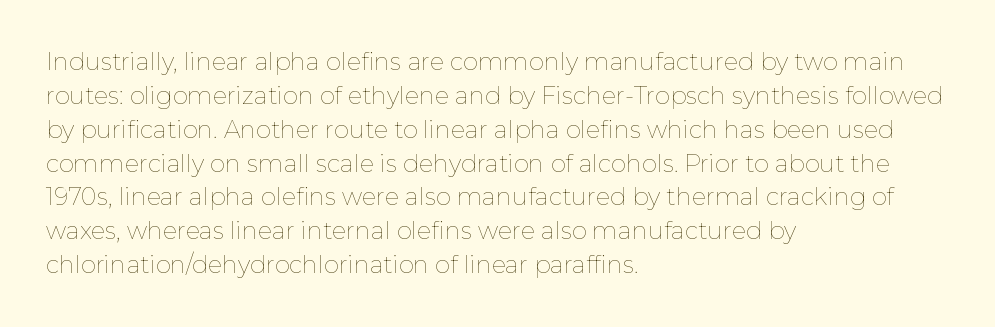
The image shows 24 px text type, upright; set left-aligned, normal line spacing (1.41x), normal letter spacing, not underlined.
